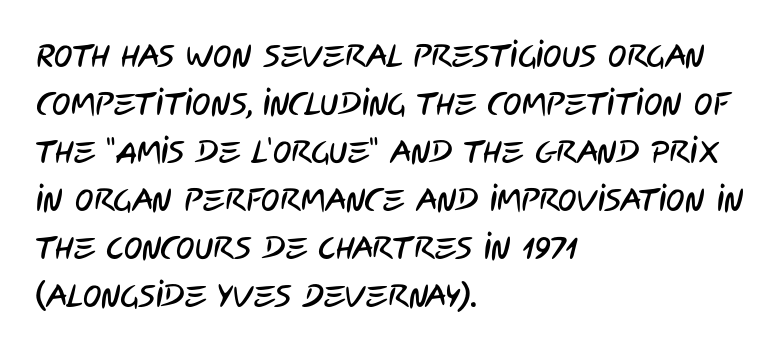
Q: Is the typeface a serif or a sans-serif typeface? A: Sans-serif.
Q: Is the text underlined? A: No.
Q: How is the paragraph aligned? A: Left-aligned.
Q: Is the spacing between letters normal or unusually wide? A: Normal.
Q: Is the spacing between lines tight, normal or loose? A: Normal.
Q: Width (condensed, normal, or wide)? A: Condensed.
Q: Stroke contrast? A: Low.
Q: x-height? A: Large.
Q: Monospaced? A: No.
